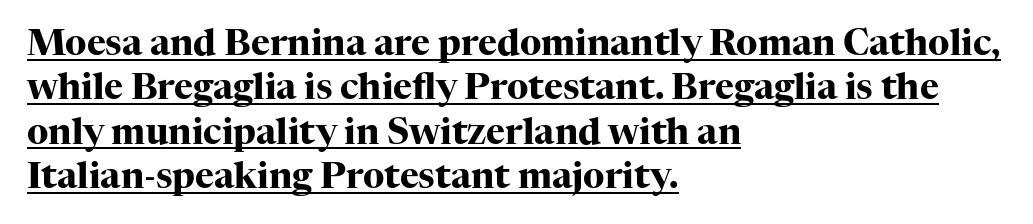
{"serif": "yes", "italic": "no", "bold": "yes", "weight": "heavy", "width": "normal", "stroke_contrast": "high", "x_height": "medium", "monospaced": "no", "underline": "yes", "align": "left", "line_spacing_ratio": 1.23, "letter_spacing": "normal", "letter_spacing_em": 0.0, "glyph_px": 36}
